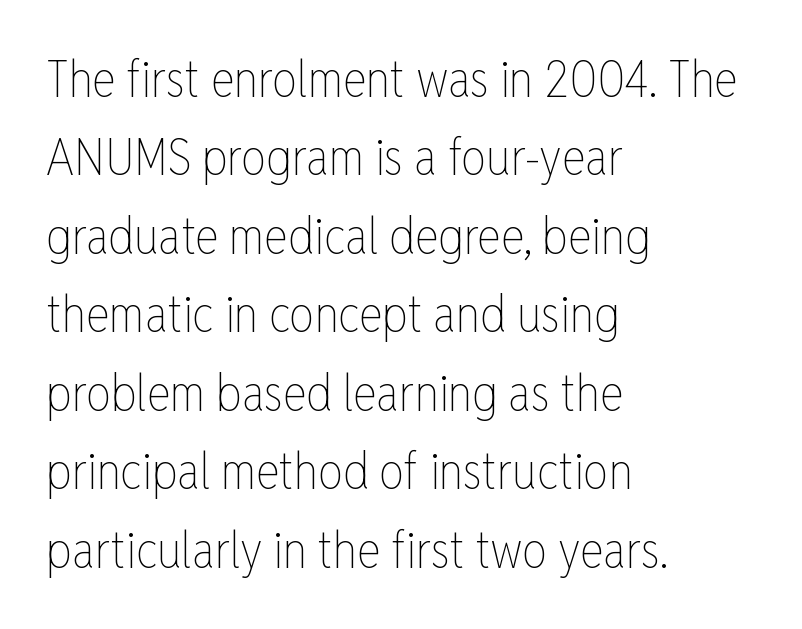
This sample uses plain, unmodified letter spacing. Anything drawn beneath the words? Only blank space. A quiet, ordinary-to-light weight characterises the typeface. A typesetter would call this proportional, since set widths differ per character. The rendering anchors every line to the left-hand side.
